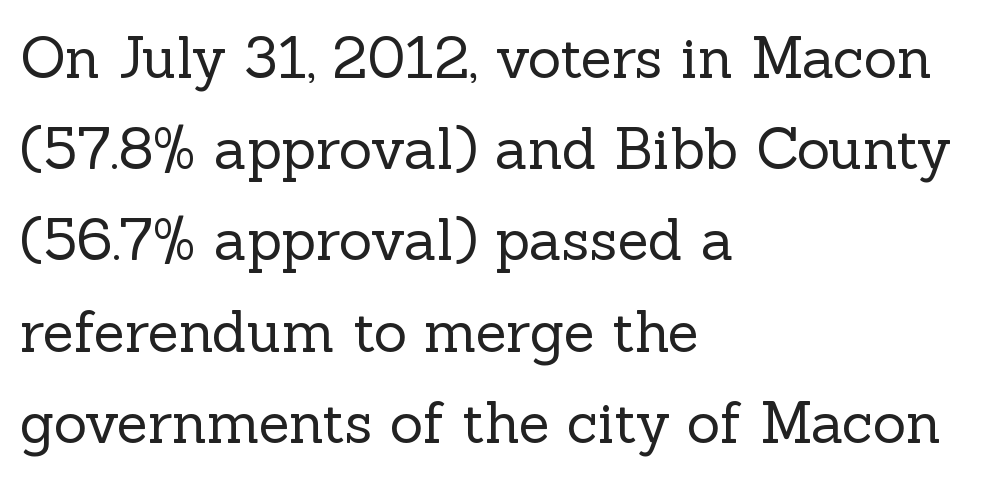
{"serif": "yes", "italic": "no", "bold": "no", "weight": "regular", "width": "normal", "x_height": "medium", "monospaced": "no", "underline": "no", "align": "left", "line_spacing": "normal", "line_spacing_ratio": 1.6, "letter_spacing": "normal", "letter_spacing_em": 0.0, "glyph_px": 57}
